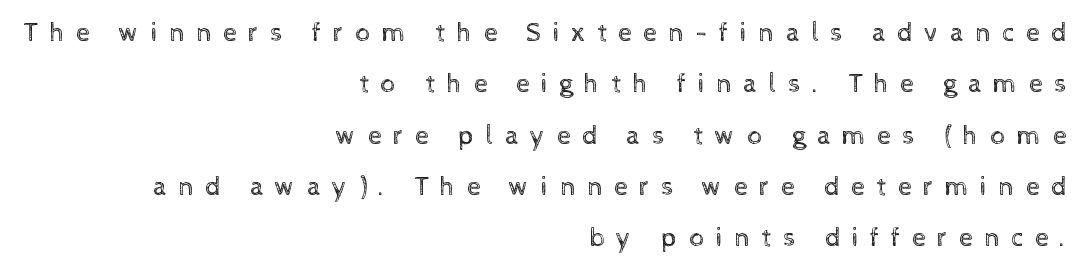
The tracking reads as deliberately expanded to a designer's eye. Posture: upright roman. In terms of leading, this rendering errs on the spacious side. Anything drawn beneath the words? Only blank space.
